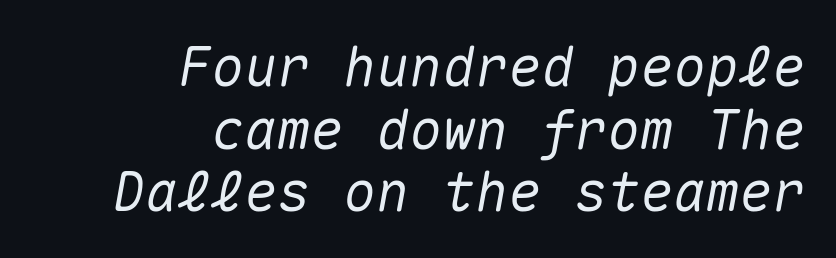
Q: Is the text italic (slanted)? A: Yes, it leans right by about 10 degrees.
Q: Is the text underlined? A: No.
Q: How is the paragraph aligned? A: Right-aligned.
Q: Is the spacing between letters normal or unusually wide? A: Normal.
Q: Is the spacing between lines tight, normal or loose? A: Tight.
Q: Width (condensed, normal, or wide)? A: Normal.
Q: Stroke contrast? A: Medium.
Q: x-height? A: Medium.
Q: Monospaced? A: Yes.
